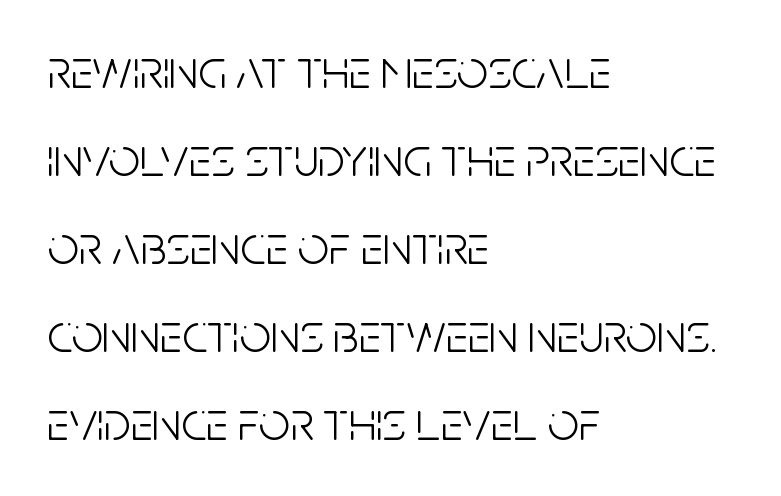
Q: Is the text bold? A: No.
Q: Is the text italic (slanted)? A: No, it is upright.
Q: Is the typeface a serif or a sans-serif typeface? A: Sans-serif.
Q: Is the text underlined? A: No.
Q: How is the paragraph aligned? A: Left-aligned.
Q: Is the spacing between letters normal or unusually wide? A: Normal.
Q: Is the spacing between lines tight, normal or loose? A: Normal.
Q: Width (condensed, normal, or wide)? A: Condensed.
Q: Stroke contrast? A: Low.
Q: x-height? A: Large.
Q: Monospaced? A: No.
